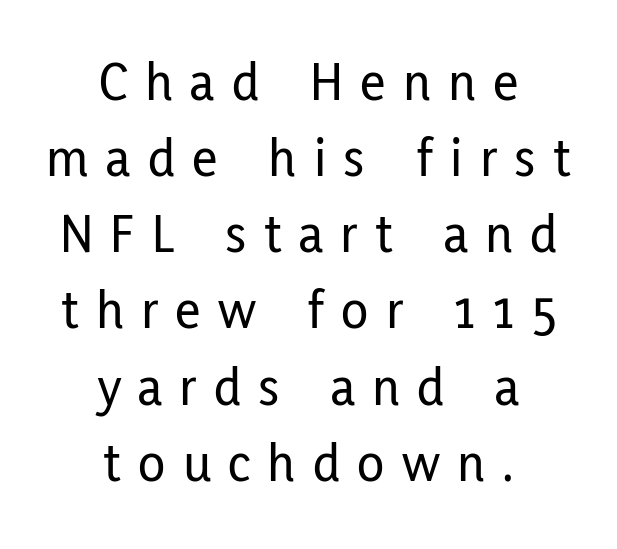
{"serif": "no", "italic": "no", "width": "condensed", "stroke_contrast": "low", "x_height": "medium", "monospaced": "no", "underline": "no", "align": "center", "line_spacing": "normal", "line_spacing_ratio": 1.36, "letter_spacing": "wide", "letter_spacing_em": 0.31, "glyph_px": 56}
